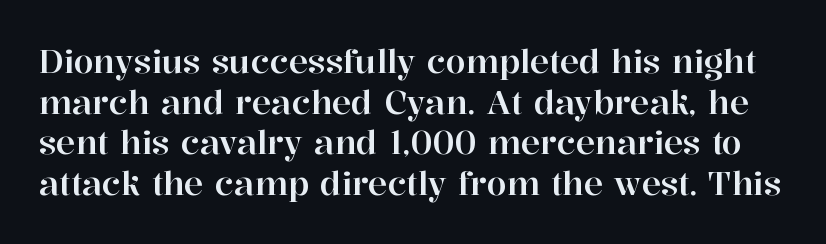
{"serif": "yes", "italic": "no", "width": "normal", "stroke_contrast": "high", "x_height": "medium", "monospaced": "no", "underline": "no", "line_spacing": "normal", "line_spacing_ratio": 1.27, "letter_spacing": "normal", "letter_spacing_em": 0.0, "glyph_px": 32}
